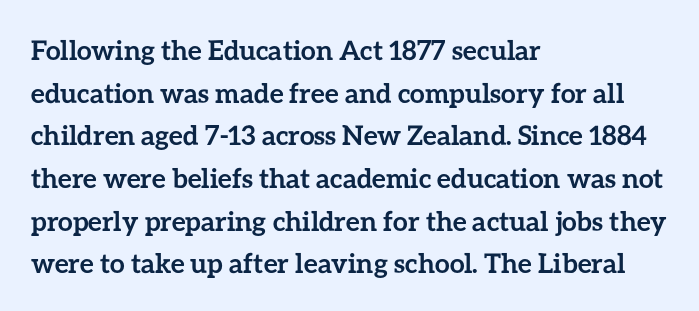
{"italic": "no", "bold": "yes", "underline": "no", "align": "left", "line_spacing": "normal", "line_spacing_ratio": 1.58, "letter_spacing": "normal", "letter_spacing_em": 0.0, "glyph_px": 27}
